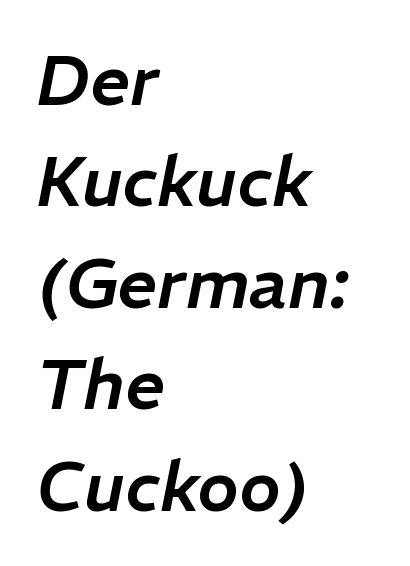
{"italic": "yes", "lean": "right", "slant_degrees": 11, "width": "normal", "stroke_contrast": "low", "x_height": "medium", "monospaced": "no", "underline": "no", "align": "left", "line_spacing": "normal", "line_spacing_ratio": 1.45, "letter_spacing": "normal", "letter_spacing_em": 0.0, "glyph_px": 70}
